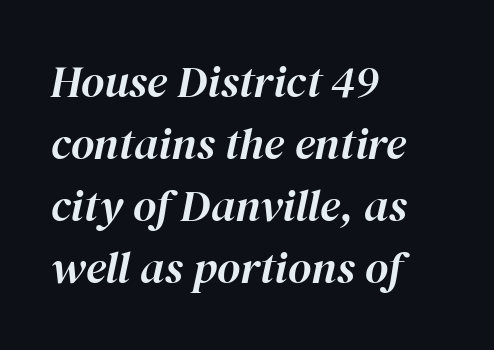
Honestly, there is no underline to notice here at all. Here the glyphs are tracked normally, forming tight word shapes. The space between consecutive lines is moderate. When letters slant like this, we call the style italic.
